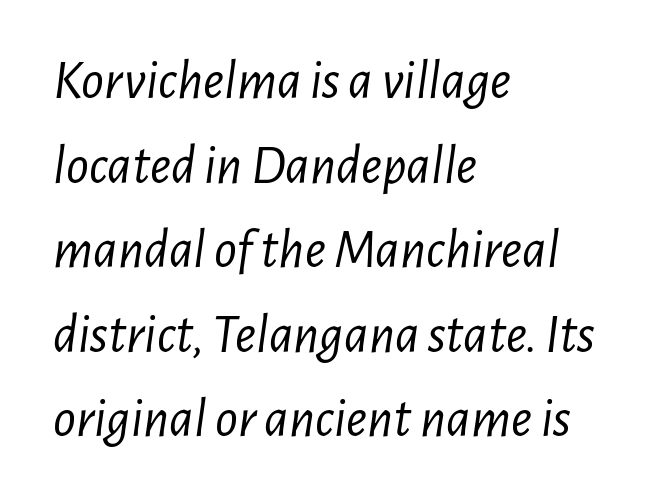
The image shows 56 px light, condensed type, italic (leaning right); set left-aligned, normal line spacing (1.51x), normal letter spacing, not underlined; low stroke contrast and a medium x-height.
